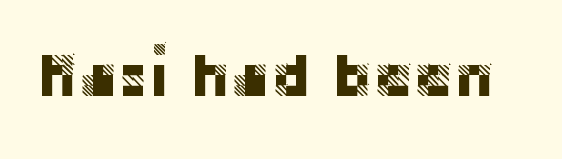
Q: Is the text italic (slanted)? A: No, it is upright.
Q: Is the typeface a serif or a sans-serif typeface? A: Sans-serif.
Q: Is the text underlined? A: No.
Q: Is the spacing between letters normal or unusually wide? A: Normal.
Q: Width (condensed, normal, or wide)? A: Normal.
Q: Stroke contrast? A: Low.
Q: x-height? A: Large.
Q: Monospaced? A: No.
